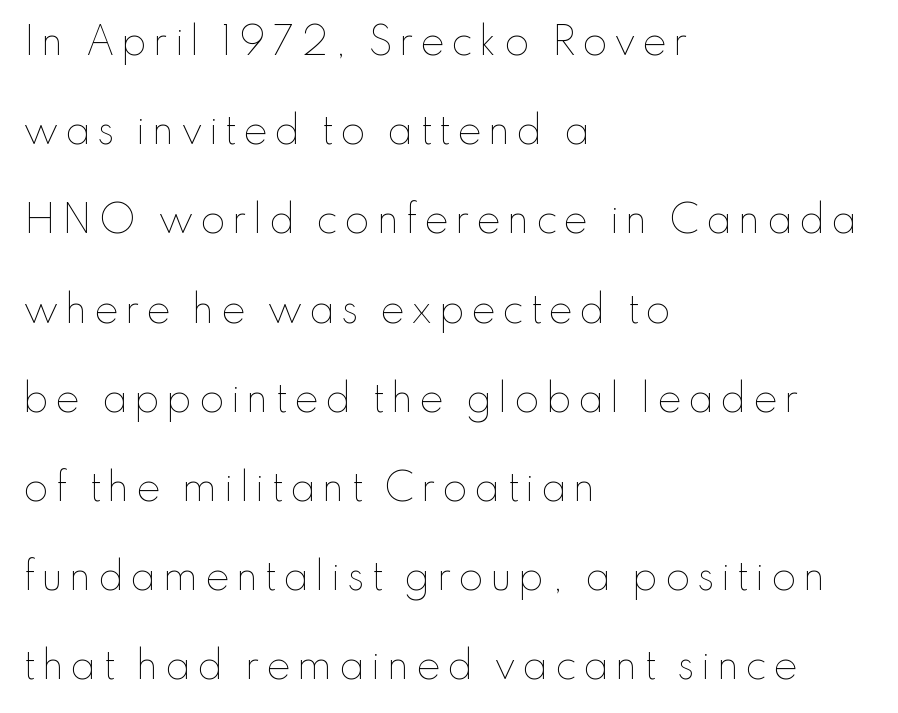
The image shows 37 px thin type, upright; set left-aligned, loose line spacing (2.41x), not underlined; low stroke contrast and a small x-height.
